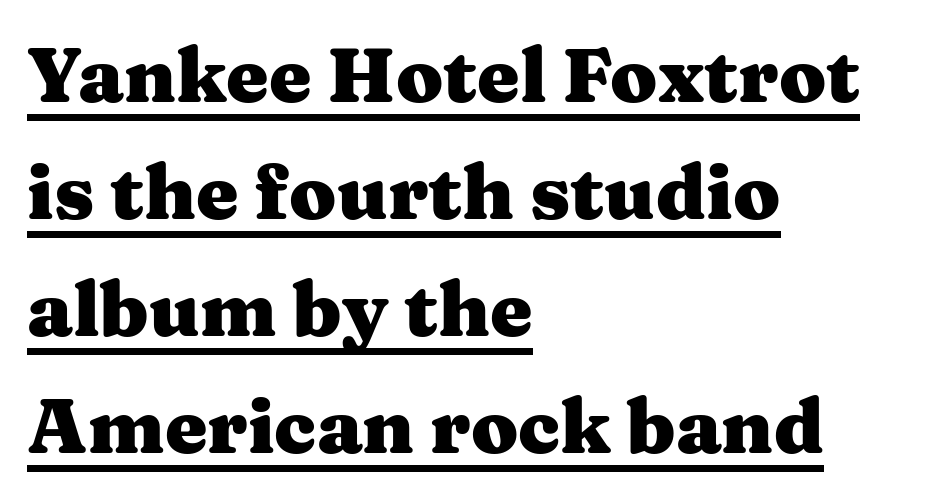
Typographic density is high because the face is bold. Beneath each row of characters lies a ruled line. Each letter's strokes conclude with small projecting serifs. The setting favours the left margin, as ordinary paragraphs usually do. What's the leading like? Ordinary, nothing unusual.
